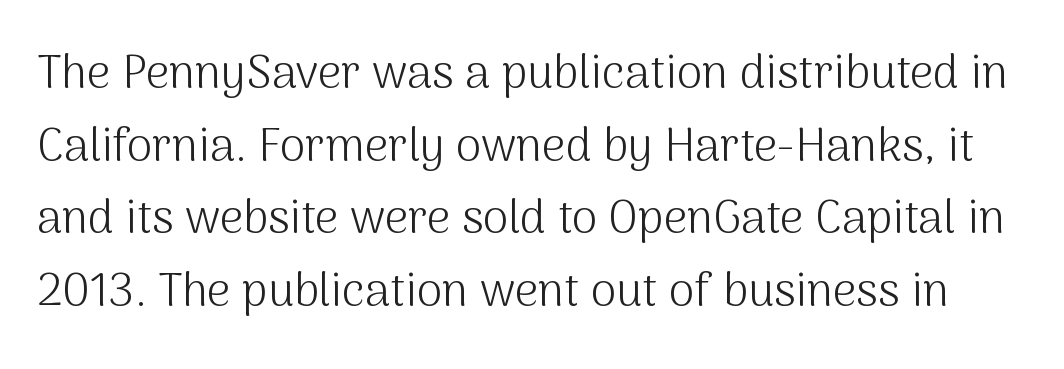
Q: Is the text bold? A: No.
Q: Is the text italic (slanted)? A: No, it is upright.
Q: Is the typeface a serif or a sans-serif typeface? A: Sans-serif.
Q: Is the text underlined? A: No.
Q: Is the spacing between letters normal or unusually wide? A: Normal.
Q: Is the spacing between lines tight, normal or loose? A: Normal.
Q: Width (condensed, normal, or wide)? A: Normal.
Q: Stroke contrast? A: Medium.
Q: x-height? A: Medium.
Q: Monospaced? A: No.
